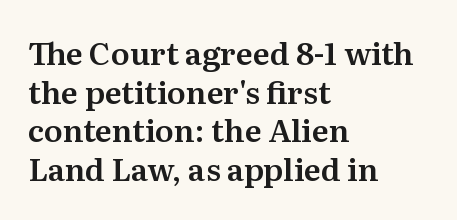
How would I describe the line gaps? Plain and ordinary. If you drew a ruler down the left edge, every line would touch it. Is this a fixed-width face? No — the glyphs have proportional, varying widths. Upright lettering throughout. These lines keep a tight, regular rhythm from letter to letter. Plain, unruled lines of type.
